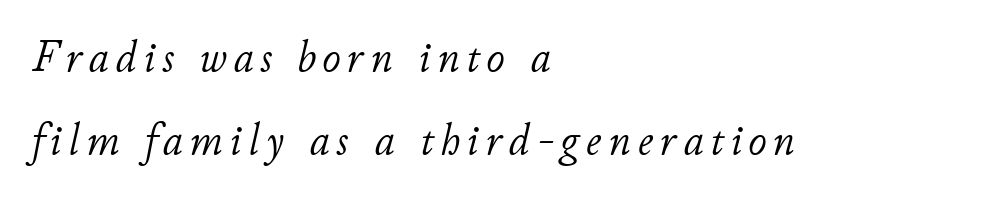
The image shows 45 px light type, italic (leaning right); set left-aligned, line spacing 1.84x, not underlined; low stroke contrast and a small x-height.
